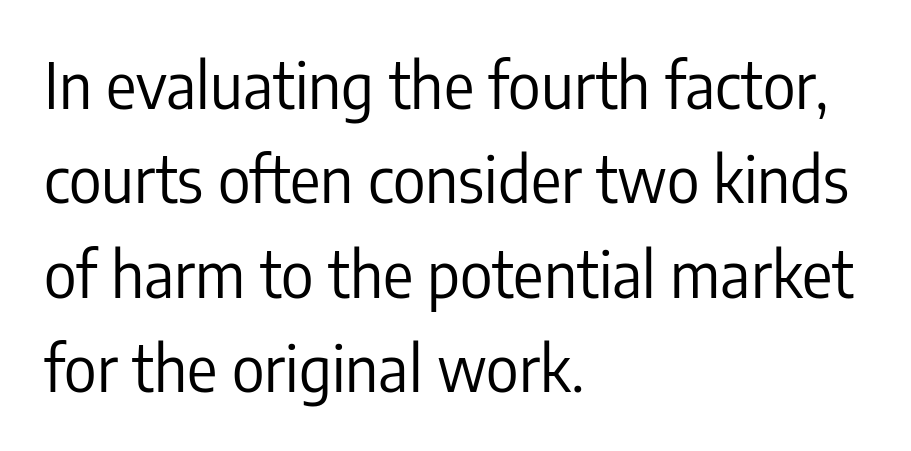
Q: Is the text bold? A: No.
Q: Is the text italic (slanted)? A: No, it is upright.
Q: Is the typeface a serif or a sans-serif typeface? A: Sans-serif.
Q: Is the text underlined? A: No.
Q: How is the paragraph aligned? A: Left-aligned.
Q: Is the spacing between letters normal or unusually wide? A: Normal.
Q: Is the spacing between lines tight, normal or loose? A: Normal.
Q: Width (condensed, normal, or wide)? A: Condensed.
Q: Stroke contrast? A: Low.
Q: x-height? A: Medium.
Q: Monospaced? A: No.
